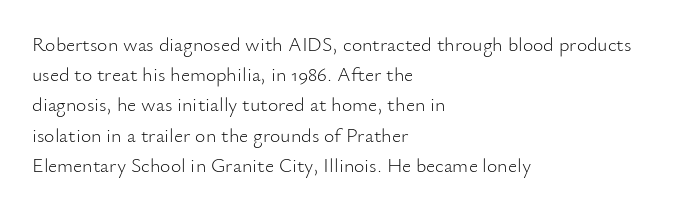
Q: Is the text bold? A: No.
Q: Is the text italic (slanted)? A: No, it is upright.
Q: Is the text underlined? A: No.
Q: How is the paragraph aligned? A: Left-aligned.
Q: Is the spacing between letters normal or unusually wide? A: Normal.
Q: Is the spacing between lines tight, normal or loose? A: Normal.
